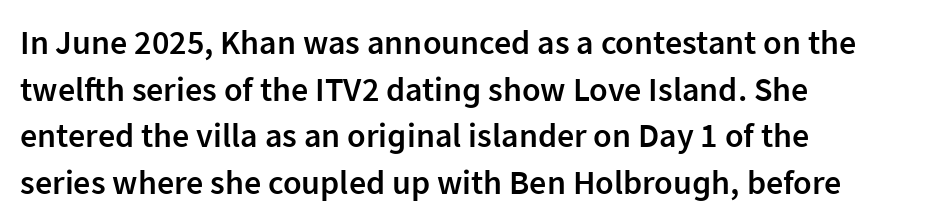
Is the letter spacing exaggerated? No — it looks like the ordinary default. Unmarked baselines from the first word to the last. Is there much room between lines? A standard amount, neither cramped nor airy. The rendering anchors every line to the left-hand side. This is the regular roman posture of the typeface. Grotesque or geometric, the face here clearly has no serifs.
